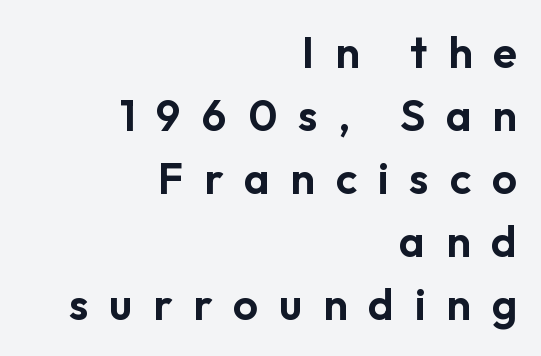
The image shows 44 px sans-serif type, upright; set right-aligned, normal line spacing (1.43x), unusually wide letter spacing (+0.47 em), not underlined; low stroke contrast and a medium x-height.
